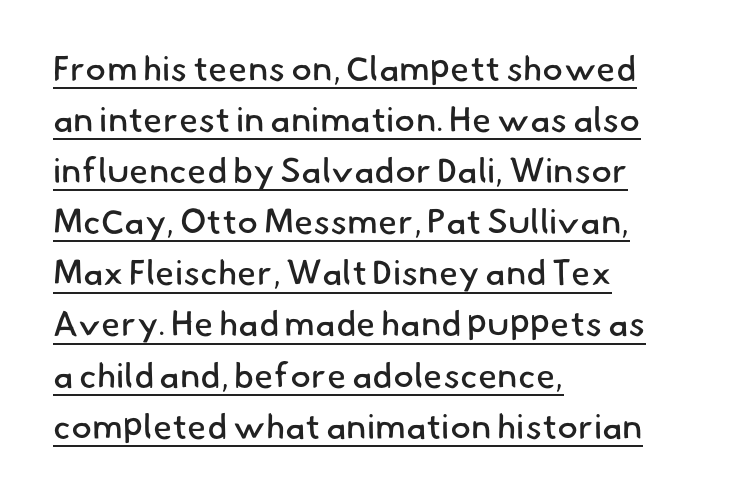
{"serif": "no", "bold": "no", "weight": "regular", "width": "normal", "stroke_contrast": "low", "x_height": "small", "monospaced": "no", "underline": "yes", "align": "left", "line_spacing": "normal", "line_spacing_ratio": 1.46, "letter_spacing": "normal", "letter_spacing_em": 0.0, "glyph_px": 35}
